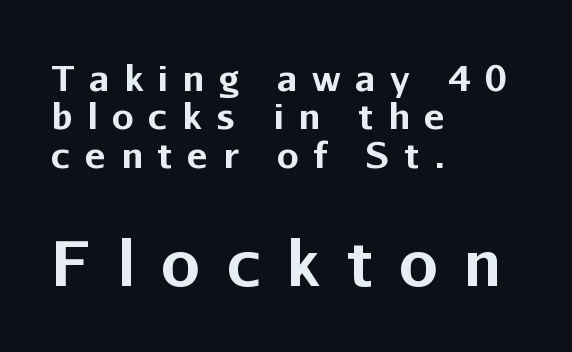
Look at the bottom of the vertical strokes: they stop flat, with no serifs. These lines are rendered in a variable-pitch font. Tracking here is generous; glyphs stand well apart from one another. Size hierarchy here favors the trailing block over the leading one.
